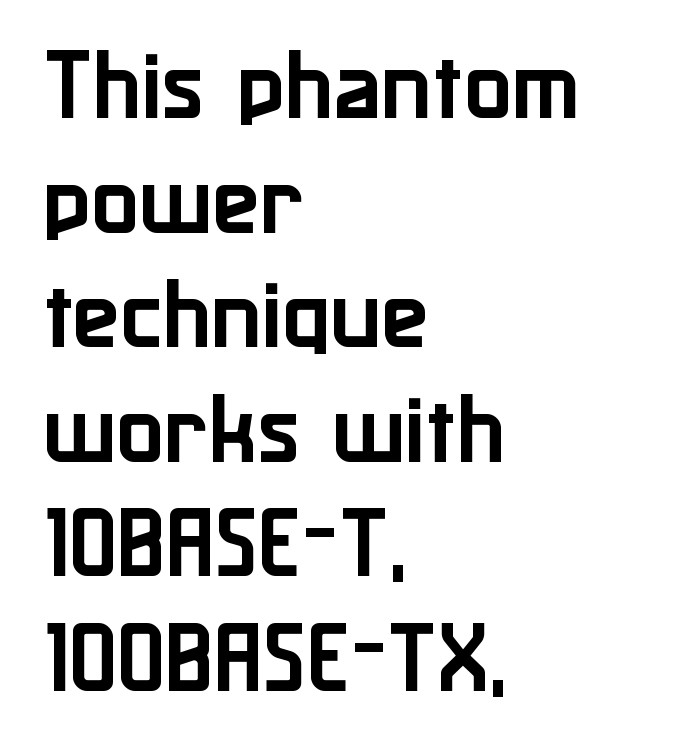
Q: Is the text italic (slanted)? A: No, it is upright.
Q: Is the typeface a serif or a sans-serif typeface? A: Sans-serif.
Q: Is the text underlined? A: No.
Q: How is the paragraph aligned? A: Left-aligned.
Q: Is the spacing between letters normal or unusually wide? A: Normal.
Q: Is the spacing between lines tight, normal or loose? A: Normal.
Q: Width (condensed, normal, or wide)? A: Normal.
Q: Stroke contrast? A: Low.
Q: x-height? A: Medium.
Q: Monospaced? A: No.
